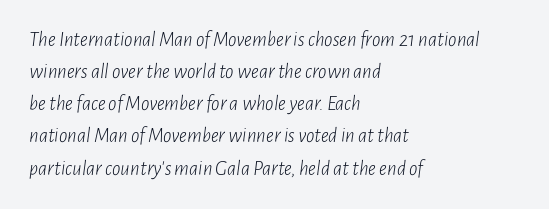
The image shows 21 px text type, italic (leaning right); set left-aligned, normal line spacing (1.53x), normal letter spacing, not underlined.
